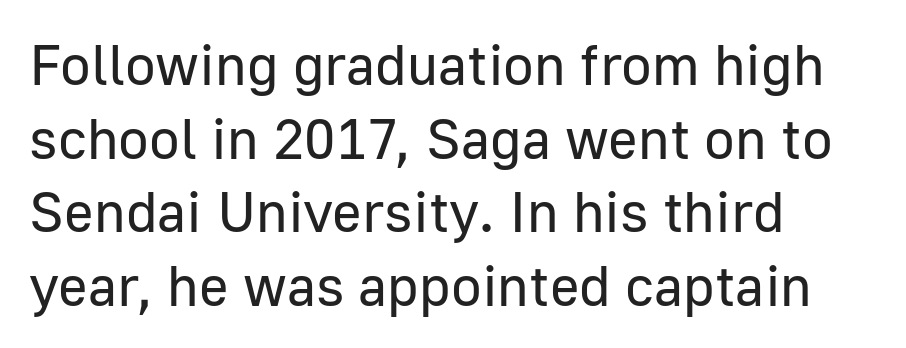
{"serif": "no", "italic": "no", "bold": "no", "weight": "regular", "width": "normal", "stroke_contrast": "low", "x_height": "medium", "monospaced": "no", "underline": "no", "align": "left", "line_spacing": "normal", "line_spacing_ratio": 1.29, "letter_spacing": "normal", "letter_spacing_em": 0.0, "glyph_px": 57}
